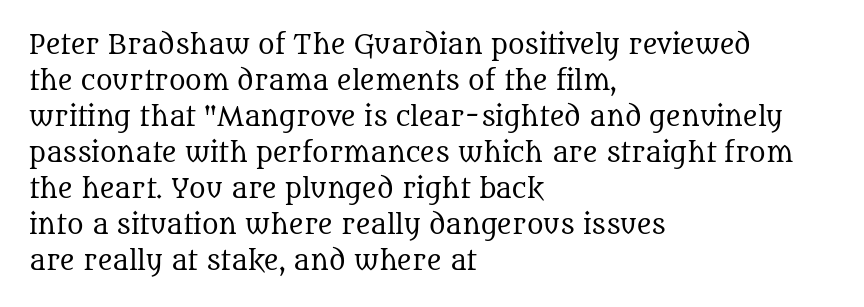
The image shows 25 px text type, upright; set left-aligned, normal line spacing (1.44x), normal letter spacing, not underlined.
